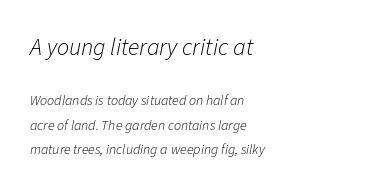
{"italic": "yes", "lean": "right", "slant_degrees": 11, "bold": "no", "underline": "no", "align": "left", "line_spacing_ratio": 1.72, "letter_spacing": "normal", "letter_spacing_em": 0.0, "larger_block": "first", "size_ratio": 1.71, "glyph_px": 24}
